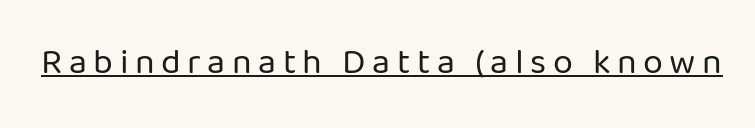
The image shows 36 px regular-weight sans-serif type, upright; set underlined; low stroke contrast and a medium x-height.
